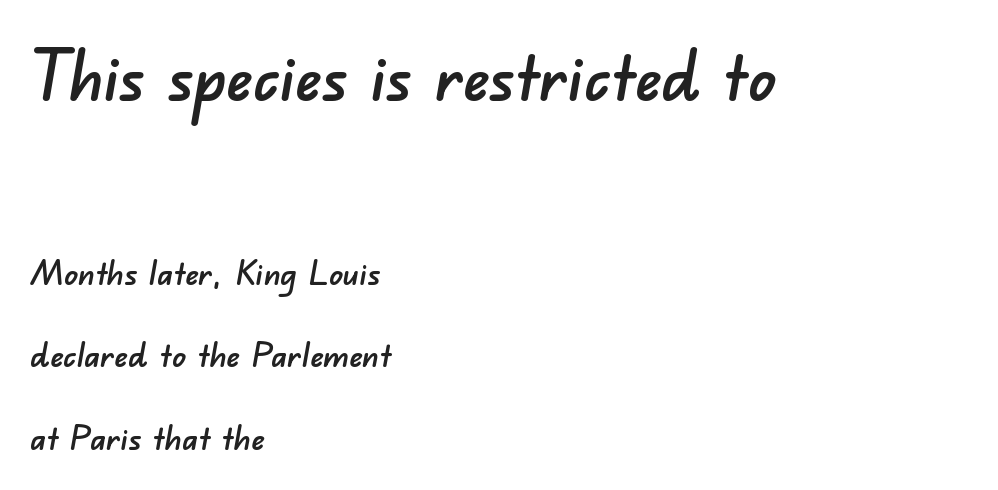
The image shows 68 px sans-serif type; set left-aligned, loose line spacing (2.42x), normal letter spacing, not underlined; the first (top) block is 2.0x larger; low stroke contrast and a small x-height.
